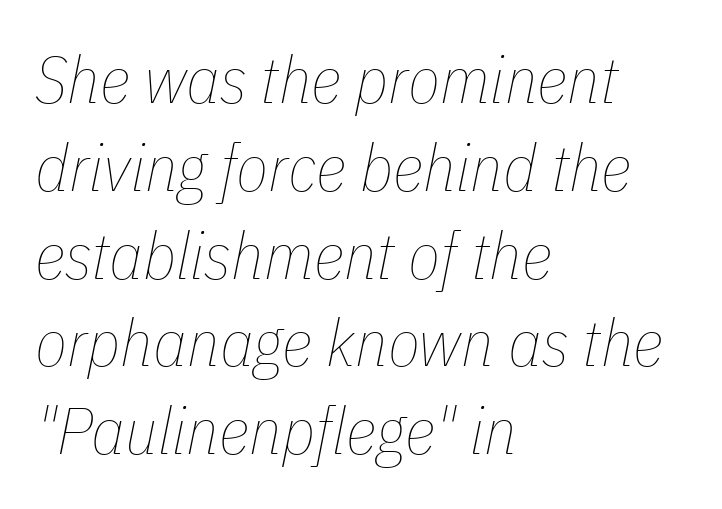
Q: Is the text bold? A: No.
Q: Is the text italic (slanted)? A: Yes, it leans right by about 11 degrees.
Q: Is the text underlined? A: No.
Q: How is the paragraph aligned? A: Left-aligned.
Q: Is the spacing between letters normal or unusually wide? A: Normal.
Q: Is the spacing between lines tight, normal or loose? A: Normal.
Q: Width (condensed, normal, or wide)? A: Condensed.
Q: Stroke contrast? A: Low.
Q: x-height? A: Medium.
Q: Monospaced? A: No.
